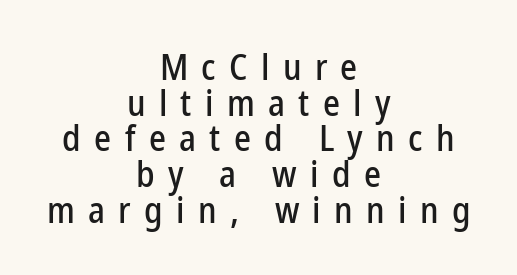
The image shows 36 px condensed sans-serif type, upright; set centered, tight line spacing (0.99x), unusually wide letter spacing (+0.37 em), not underlined; low stroke contrast and a medium x-height.
